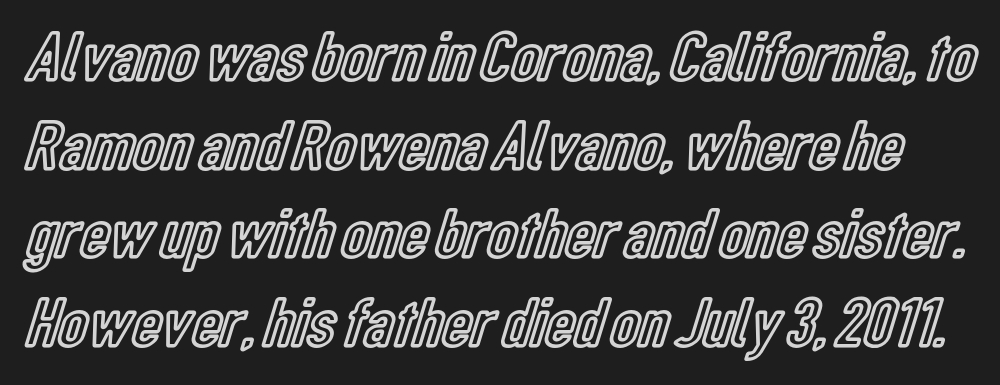
Q: Is the text italic (slanted)? A: Yes.
Q: Is the text underlined? A: No.
Q: Is the spacing between letters normal or unusually wide? A: Normal.
Q: Is the spacing between lines tight, normal or loose? A: Normal.
Q: Width (condensed, normal, or wide)? A: Condensed.
Q: x-height? A: Medium.
Q: Monospaced? A: No.
